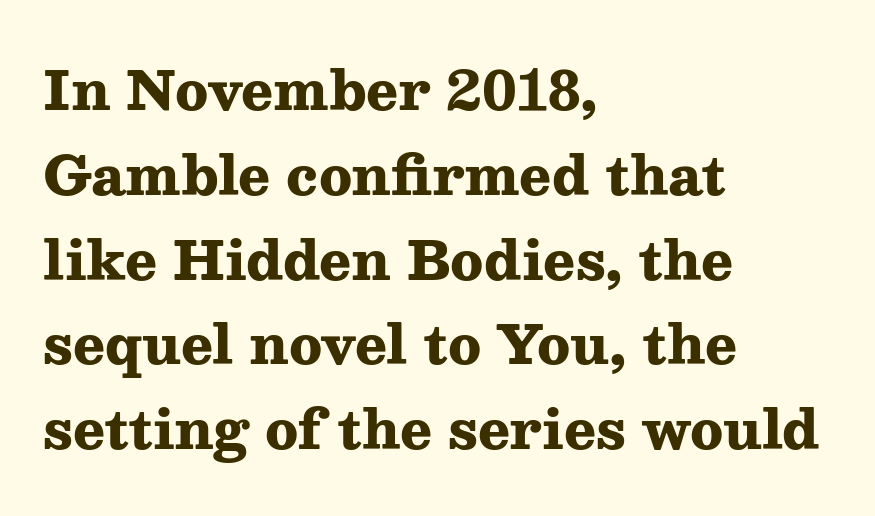
Q: Is the text bold? A: Yes.
Q: Is the text italic (slanted)? A: No, it is upright.
Q: Is the typeface a serif or a sans-serif typeface? A: Serif.
Q: Is the text underlined? A: No.
Q: How is the paragraph aligned? A: Left-aligned.
Q: Is the spacing between letters normal or unusually wide? A: Normal.
Q: Is the spacing between lines tight, normal or loose? A: Normal.
Q: Width (condensed, normal, or wide)? A: Wide.
Q: Stroke contrast? A: Medium.
Q: x-height? A: Medium.
Q: Monospaced? A: No.
